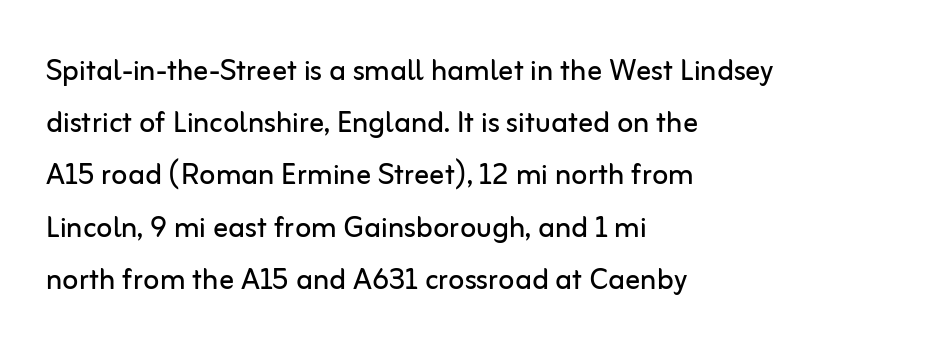
{"serif": "no", "italic": "no", "bold": "no", "weight": "regular", "width": "normal", "stroke_contrast": "low", "x_height": "medium", "monospaced": "no", "underline": "no", "align": "left", "line_spacing": "normal", "line_spacing_ratio": 1.41, "letter_spacing": "normal", "letter_spacing_em": 0.0, "glyph_px": 37}
